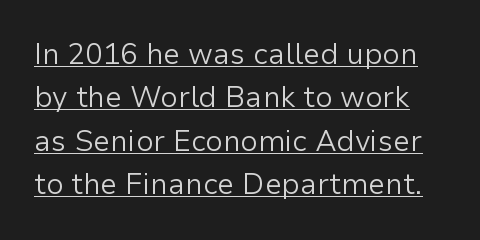
Q: Is the text bold? A: No.
Q: Is the text italic (slanted)? A: No, it is upright.
Q: Is the typeface a serif or a sans-serif typeface? A: Sans-serif.
Q: Is the text underlined? A: Yes.
Q: Is the spacing between letters normal or unusually wide? A: Normal.
Q: Is the spacing between lines tight, normal or loose? A: Normal.
Q: Width (condensed, normal, or wide)? A: Normal.
Q: Stroke contrast? A: Low.
Q: x-height? A: Medium.
Q: Monospaced? A: No.
